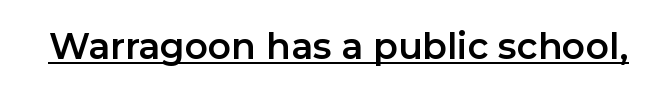
Q: Is the text italic (slanted)? A: No, it is upright.
Q: Is the typeface a serif or a sans-serif typeface? A: Sans-serif.
Q: Is the text underlined? A: Yes.
Q: Is the spacing between letters normal or unusually wide? A: Normal.
Q: Width (condensed, normal, or wide)? A: Normal.
Q: Stroke contrast? A: Low.
Q: x-height? A: Medium.
Q: Monospaced? A: No.
